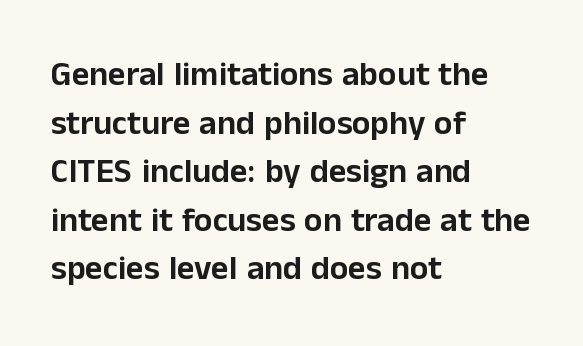
The type sits square on the baseline with zero lean. Reading down the column, the eye jumps a familiar distance to each next line. What kind of face is this? One without serifs — a sans. A classic flush-left, rag-right setting is used for this passage.
